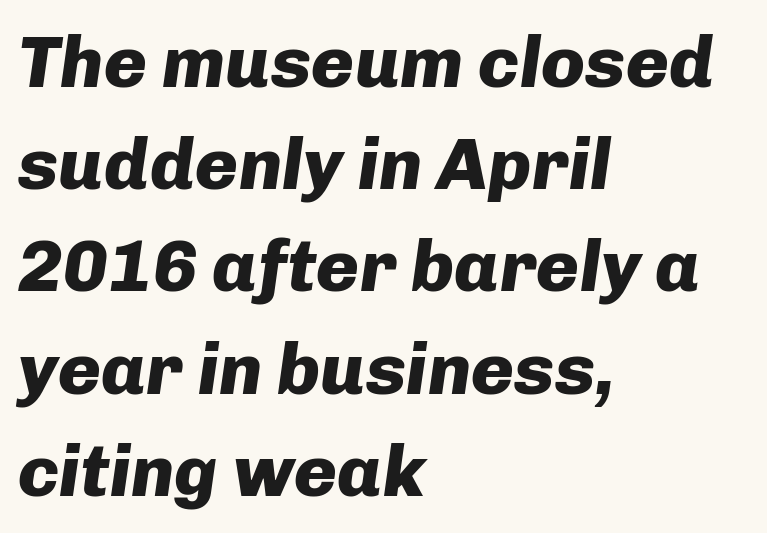
The image shows 73 px heavy type, italic (leaning right); set left-aligned, normal line spacing (1.4x), normal letter spacing, not underlined; low stroke contrast and a medium x-height.
